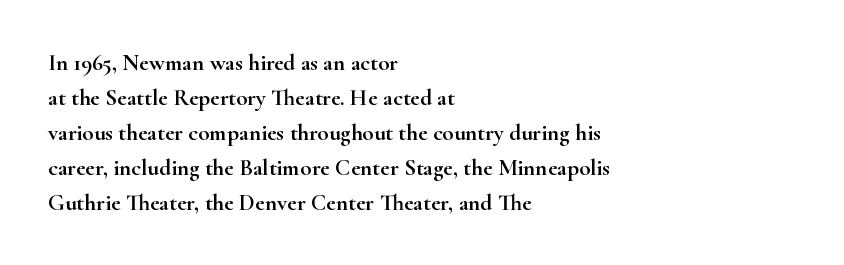
The image shows 23 px text type, upright; set left-aligned, normal line spacing (1.52x), normal letter spacing, not underlined.
